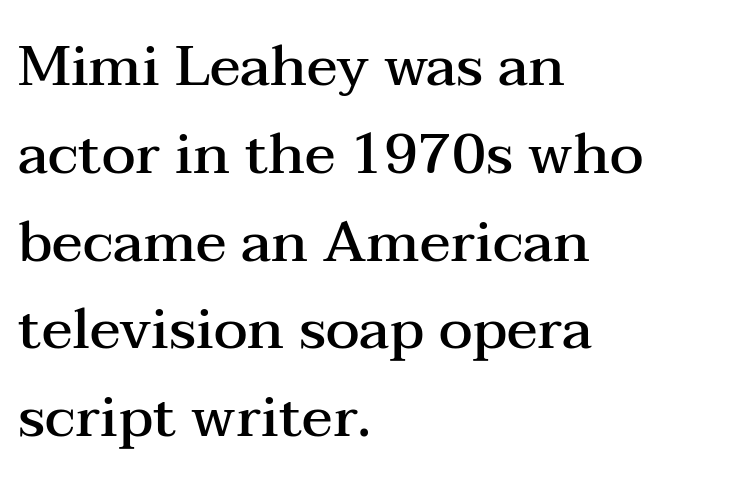
Q: Is the text bold? A: Semi-bold.
Q: Is the text italic (slanted)? A: No, it is upright.
Q: Is the typeface a serif or a sans-serif typeface? A: Serif.
Q: Is the text underlined? A: No.
Q: How is the paragraph aligned? A: Left-aligned.
Q: Is the spacing between letters normal or unusually wide? A: Normal.
Q: Is the spacing between lines tight, normal or loose? A: Normal.
Q: Width (condensed, normal, or wide)? A: Wide.
Q: Stroke contrast? A: Medium.
Q: x-height? A: Medium.
Q: Monospaced? A: No.
